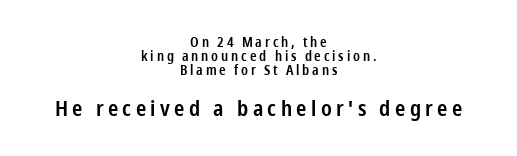
Q: Is the text bold? A: Semi-bold.
Q: Is the text italic (slanted)? A: No, it is upright.
Q: Is the text underlined? A: No.
Q: How is the paragraph aligned? A: Centered.
Q: Is the spacing between letters normal or unusually wide? A: Unusually wide.
Q: Is the spacing between lines tight, normal or loose? A: Tight.
Q: Which block of text is set in a larger size, the first (top) or the second (bottom)? A: The second (bottom) one.
